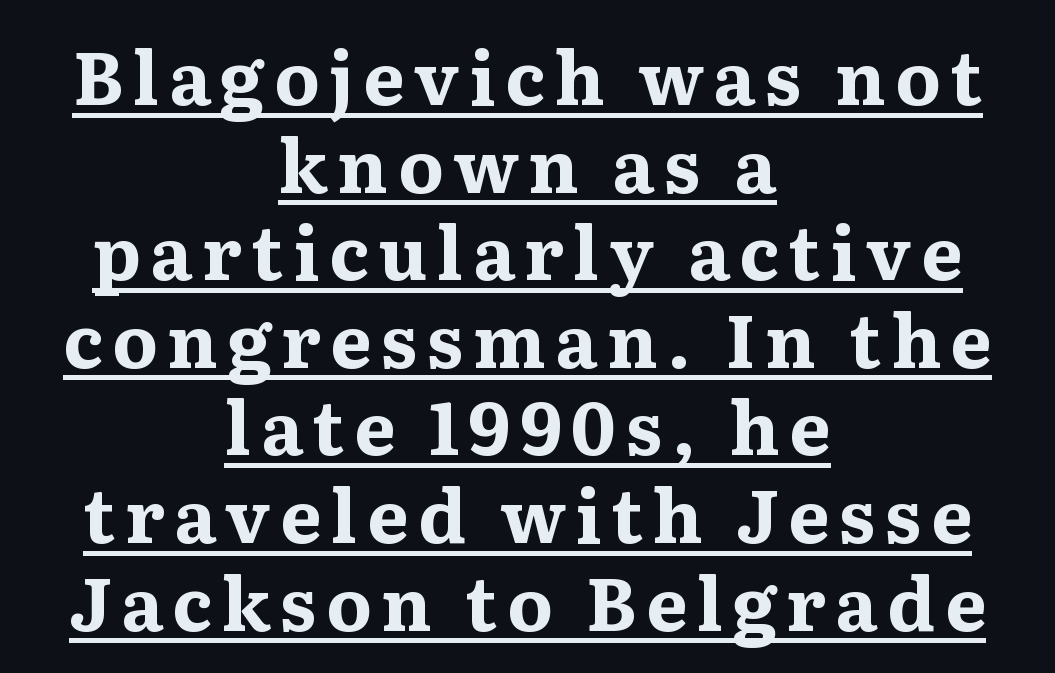
Q: Is the text bold? A: Yes.
Q: Is the text italic (slanted)? A: No, it is upright.
Q: Is the typeface a serif or a sans-serif typeface? A: Serif.
Q: Is the text underlined? A: Yes.
Q: How is the paragraph aligned? A: Centered.
Q: Width (condensed, normal, or wide)? A: Wide.
Q: Stroke contrast? A: Medium.
Q: x-height? A: Medium.
Q: Monospaced? A: No.
